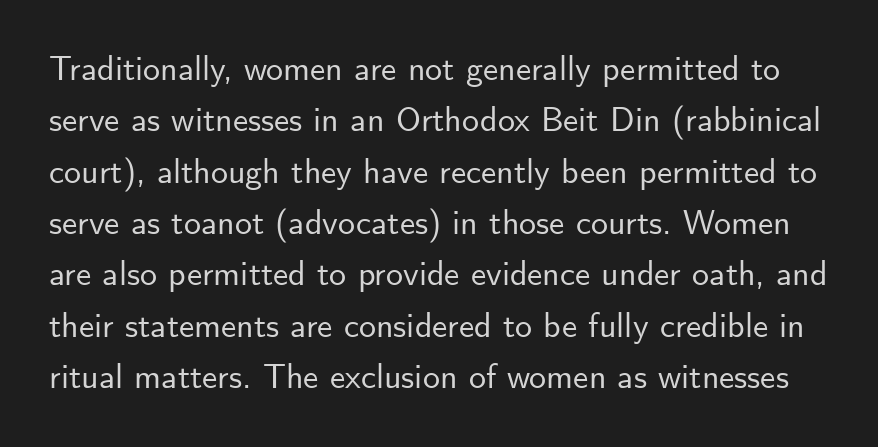
The image shows 34 px sans-serif type, upright; set normal line spacing (1.51x), normal letter spacing, not underlined; low stroke contrast and a small x-height.
